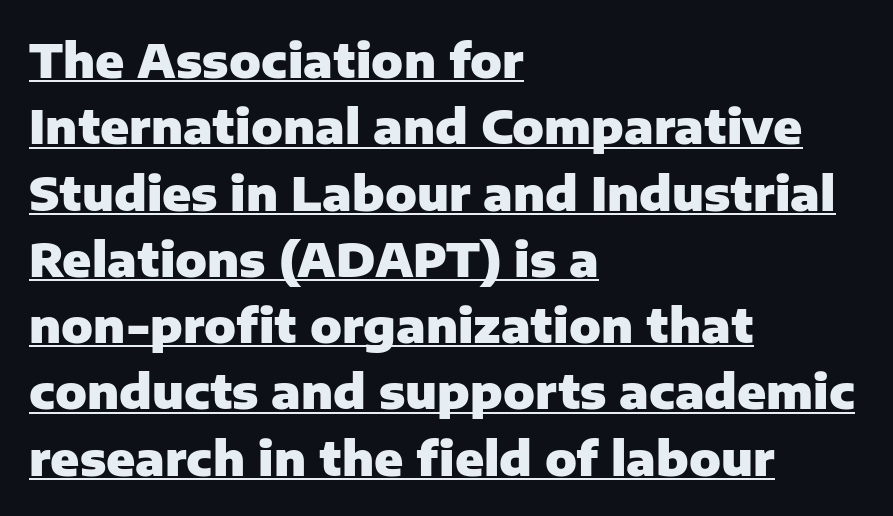
Q: Is the text bold? A: Yes.
Q: Is the text italic (slanted)? A: No, it is upright.
Q: Is the typeface a serif or a sans-serif typeface? A: Sans-serif.
Q: Is the text underlined? A: Yes.
Q: How is the paragraph aligned? A: Left-aligned.
Q: Is the spacing between letters normal or unusually wide? A: Normal.
Q: Is the spacing between lines tight, normal or loose? A: Normal.
Q: Width (condensed, normal, or wide)? A: Normal.
Q: Stroke contrast? A: Low.
Q: x-height? A: Medium.
Q: Monospaced? A: No.
